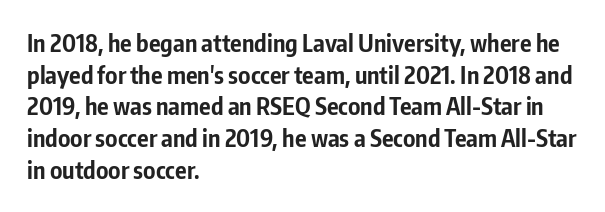
{"italic": "no", "bold": "yes", "underline": "no", "align": "left", "line_spacing": "normal", "line_spacing_ratio": 1.32, "letter_spacing": "normal", "letter_spacing_em": 0.0, "glyph_px": 24}
